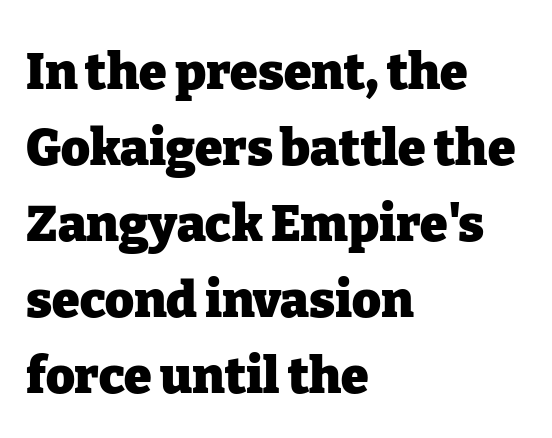
Q: Is the text bold? A: Yes.
Q: Is the text italic (slanted)? A: No, it is upright.
Q: Is the typeface a serif or a sans-serif typeface? A: Serif.
Q: Is the text underlined? A: No.
Q: How is the paragraph aligned? A: Left-aligned.
Q: Is the spacing between letters normal or unusually wide? A: Normal.
Q: Is the spacing between lines tight, normal or loose? A: Normal.
Q: Width (condensed, normal, or wide)? A: Normal.
Q: Stroke contrast? A: Low.
Q: x-height? A: Medium.
Q: Monospaced? A: No.
